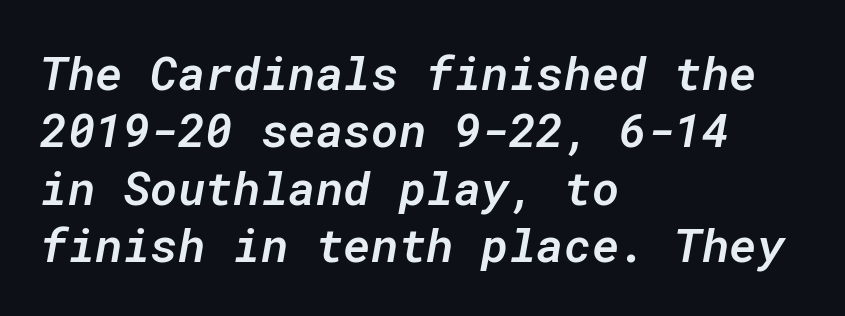
The image shows 47 px semibold type, italic (leaning right), monospaced; set left-aligned, line spacing 1.22x, normal letter spacing, not underlined; low stroke contrast and a medium x-height.
